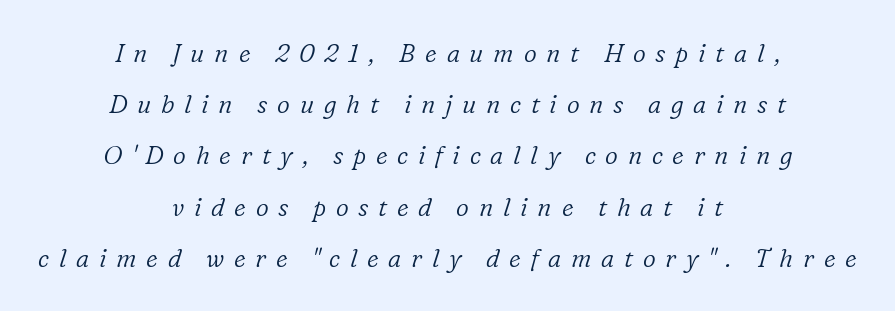
The image shows 25 px text type, italic (leaning right); set centered, loose line spacing (2.05x), unusually wide letter spacing (+0.39 em), not underlined.
